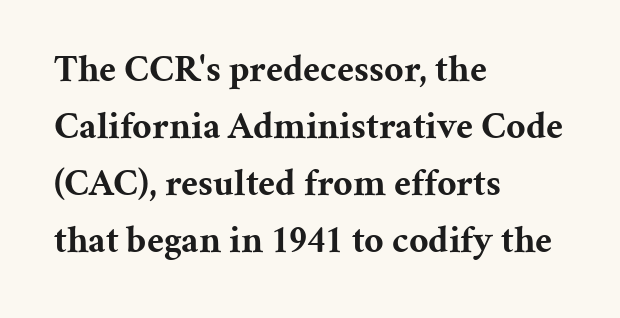
{"serif": "yes", "italic": "no", "bold": "yes", "weight": "bold", "width": "normal", "stroke_contrast": "medium", "x_height": "medium", "monospaced": "no", "underline": "no", "align": "left", "line_spacing": "normal", "line_spacing_ratio": 1.5, "letter_spacing": "normal", "letter_spacing_em": 0.0, "glyph_px": 38}
